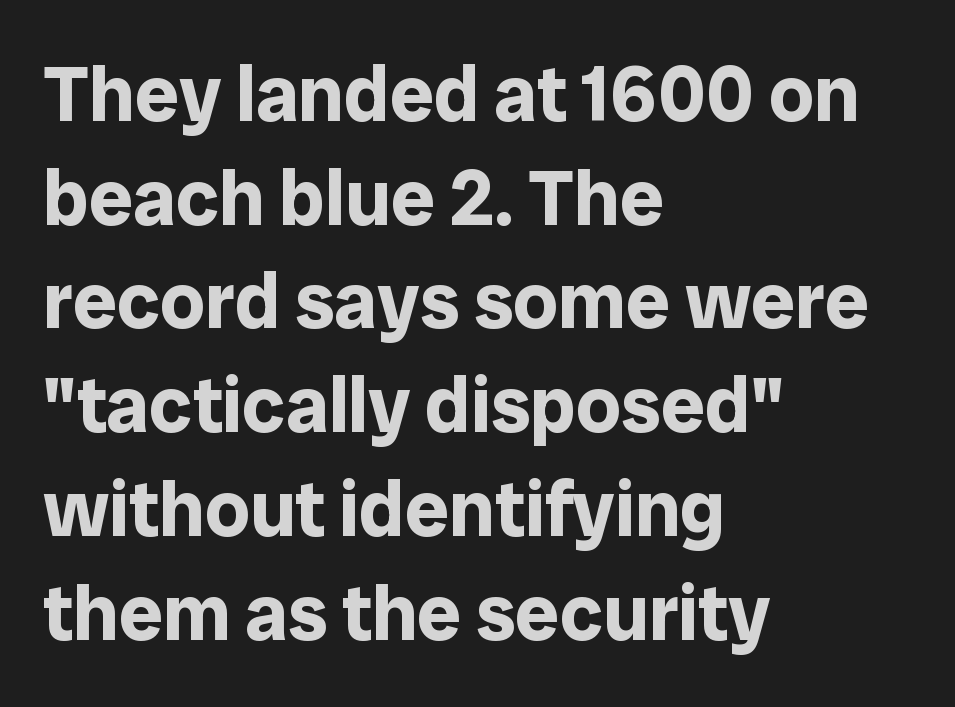
{"serif": "no", "italic": "no", "bold": "yes", "weight": "bold", "width": "normal", "stroke_contrast": "low", "x_height": "medium", "monospaced": "no", "underline": "no", "align": "left", "line_spacing": "normal", "line_spacing_ratio": 1.33, "letter_spacing": "normal", "letter_spacing_em": 0.0, "glyph_px": 78}
